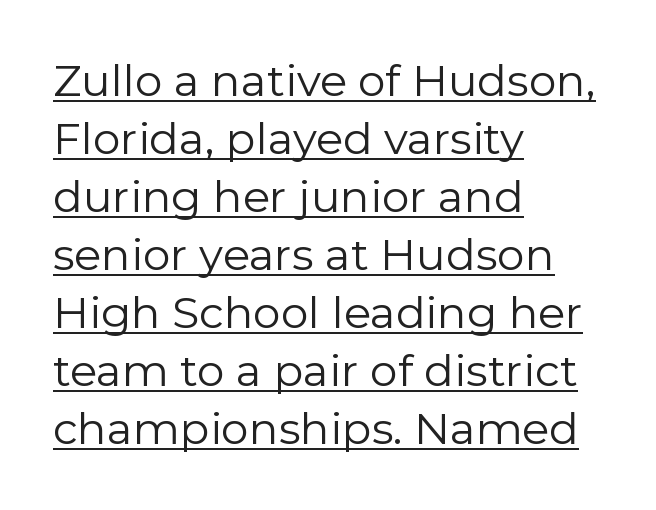
In terms of letterform style, serifs are entirely absent. Here the glyphs are tracked normally, forming tight word shapes. Character widths vary here, with narrow letters taking less room than wide ones. Underline: present.
